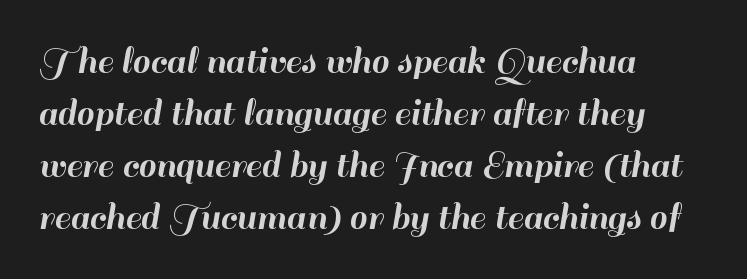
The vertical gap from one line to the next is medium. These lines keep a tight, regular rhythm from letter to letter. This sample has the flowing, uneven cadence of proportional lettering. Any mark beneath the type? The region is blank.
